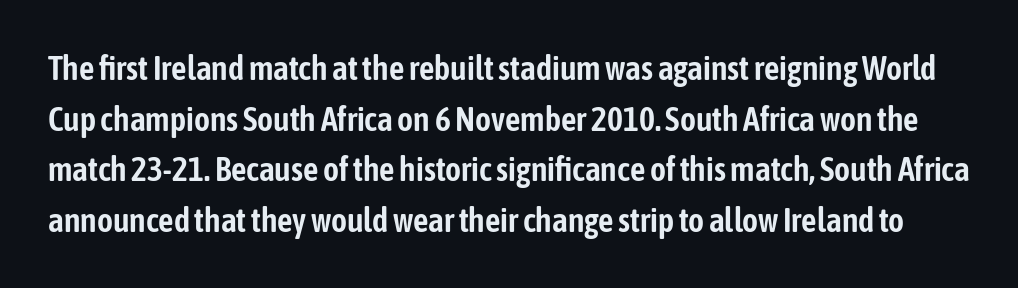
Q: Is the text italic (slanted)? A: No, it is upright.
Q: Is the typeface a serif or a sans-serif typeface? A: Sans-serif.
Q: Is the text underlined? A: No.
Q: Is the spacing between letters normal or unusually wide? A: Normal.
Q: Is the spacing between lines tight, normal or loose? A: Normal.
Q: Width (condensed, normal, or wide)? A: Condensed.
Q: Stroke contrast? A: Low.
Q: x-height? A: Medium.
Q: Monospaced? A: No.
